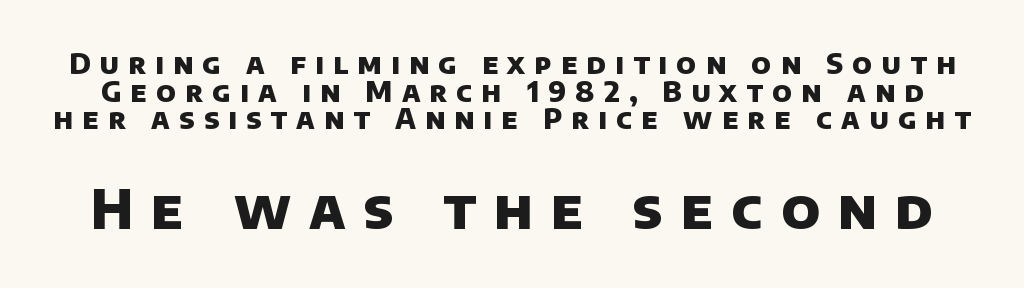
{"serif": "no", "bold": "yes", "weight": "heavy", "width": "normal", "stroke_contrast": "low", "x_height": "large", "monospaced": "no", "underline": "no", "line_spacing": "tight", "line_spacing_ratio": 0.99, "letter_spacing": "wide", "letter_spacing_em": 0.33, "larger_block": "second", "size_ratio": 1.96, "glyph_px": 55}
